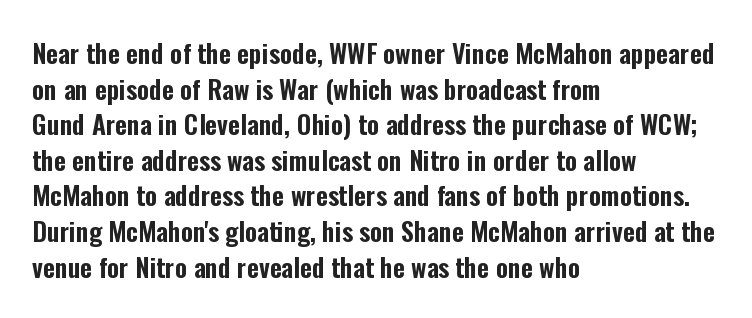
Compared with a centered layout, this one pins lines to the left instead. These lines were composed using upright roman letters. The type is set solid horizontally, with unmodified tracking. Vertical spacing — default. A bare baseline throughout the passage.
